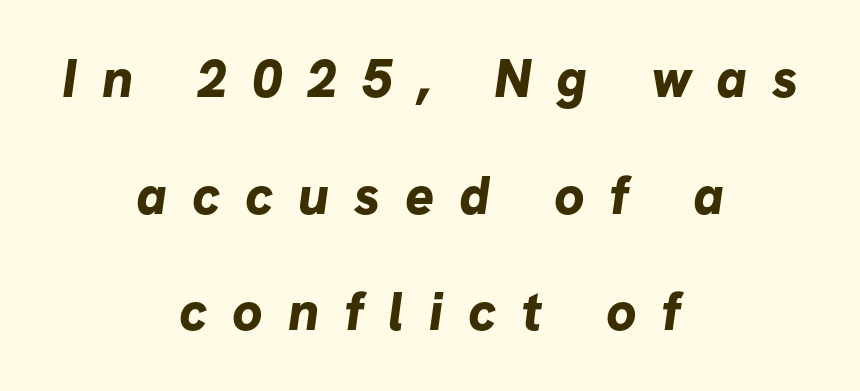
Horizontally, the lines are justified to the midpoint only. Descender tails drop into unmarked territory. Interline gaps are noticeably wide in this sample. Emphasis by weight is at full strength: bold. Think of a printed novel: that variable character pitch is what you see here. This sample uses expanded letter spacing, leaving extra air between glyphs.
